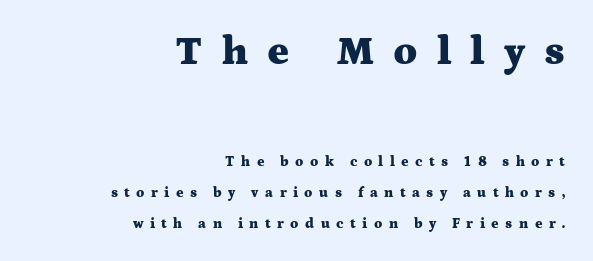
The image shows 41 px heavy, wide serif type, upright; set right-aligned, loose line spacing (2.24x), unusually wide letter spacing (+0.46 em), not underlined; the first (top) block is 2.93x larger; medium stroke contrast and a medium x-height.
